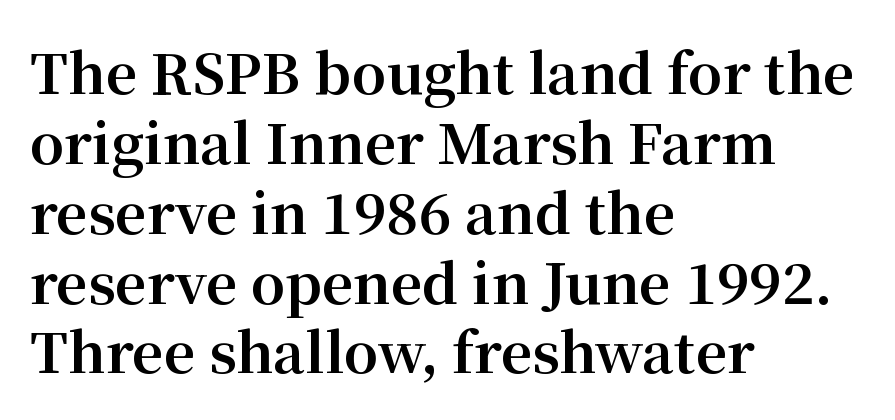
Each glyph is drawn with heavy, bold strokes. Compared with typical body copy, the letter spacing here is the same. The space beneath each line is pristine and unruled. A serif font was chosen for this passage.
